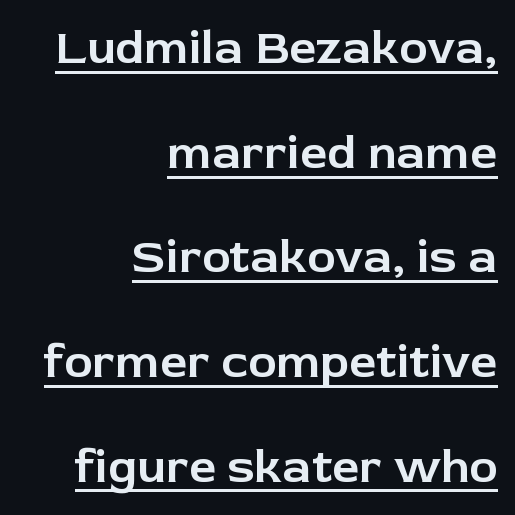
Rendered with straight, roman letterforms. Inter-character spacing is left at the font's built-in metrics. Glance below the letters and you will spot a drawn line. Does the leading feel generous? Absolutely, it's lavish.
